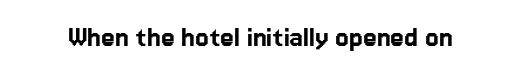
Q: Is the text italic (slanted)? A: No, it is upright.
Q: Is the typeface a serif or a sans-serif typeface? A: Sans-serif.
Q: Is the text underlined? A: No.
Q: Is the spacing between letters normal or unusually wide? A: Normal.
Q: Width (condensed, normal, or wide)? A: Normal.
Q: Stroke contrast? A: Low.
Q: x-height? A: Medium.
Q: Monospaced? A: No.
